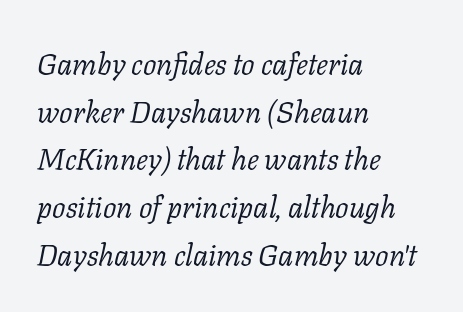
Q: Is the text bold? A: No.
Q: Is the text italic (slanted)? A: Yes, it leans right by about 11 degrees.
Q: Is the typeface a serif or a sans-serif typeface? A: Serif.
Q: Is the text underlined? A: No.
Q: How is the paragraph aligned? A: Left-aligned.
Q: Is the spacing between letters normal or unusually wide? A: Normal.
Q: Is the spacing between lines tight, normal or loose? A: Normal.
Q: Width (condensed, normal, or wide)? A: Normal.
Q: Stroke contrast? A: Low.
Q: x-height? A: Medium.
Q: Monospaced? A: No.
